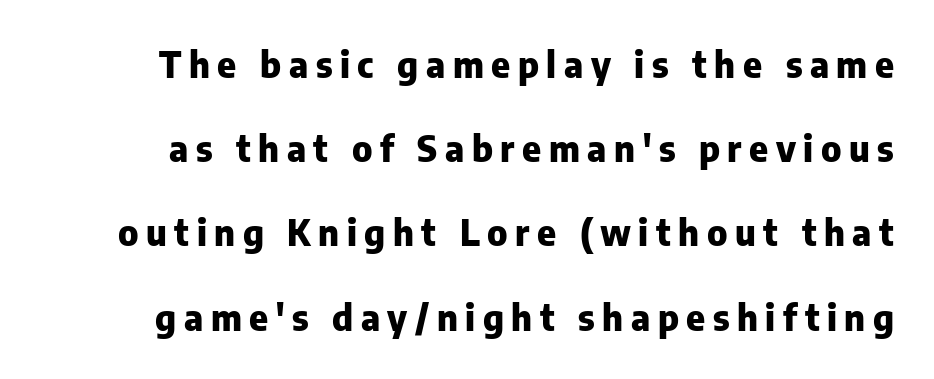
The image shows 36 px heavy sans-serif type, upright; set loose line spacing (2.34x), unusually wide letter spacing (+0.21 em), not underlined; low stroke contrast and a medium x-height.
